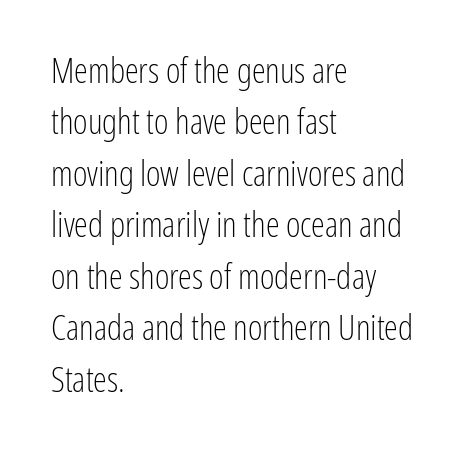
In terms of letterform style, serifs are entirely absent. A typesetter would mark this as roman, not italic. The rendering uses natural spacing where letterforms have individual widths. The area under the type is left untouched. Stems here are at most as thick as an everyday book face. Left-aligned paragraph, ragged on the right.
